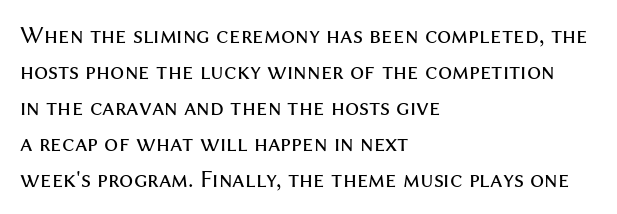
{"italic": "no", "bold": "no", "underline": "no", "align": "left", "line_spacing": "normal", "line_spacing_ratio": 1.44, "letter_spacing": "normal", "letter_spacing_em": 0.0, "glyph_px": 25}
